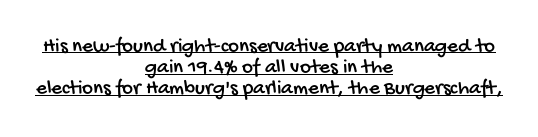
Both edges are ragged and mirror each other, which tells us the setting is centered. This sample carries an underscore along the baseline area. Honestly, the letter spacing is just normal — you wouldn't notice it. This sample trades vertical openness for compactness between lines.
